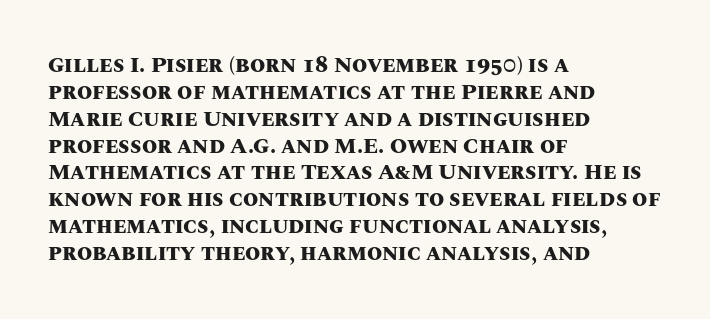
Q: Is the text bold? A: Yes.
Q: Is the text italic (slanted)? A: No, it is upright.
Q: Is the text underlined? A: No.
Q: How is the paragraph aligned? A: Left-aligned.
Q: Is the spacing between letters normal or unusually wide? A: Normal.
